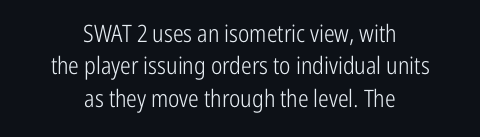
Q: Is the text bold? A: No.
Q: Is the text italic (slanted)? A: No, it is upright.
Q: Is the text underlined? A: No.
Q: How is the paragraph aligned? A: Centered.
Q: Is the spacing between letters normal or unusually wide? A: Normal.
Q: Is the spacing between lines tight, normal or loose? A: Normal.
